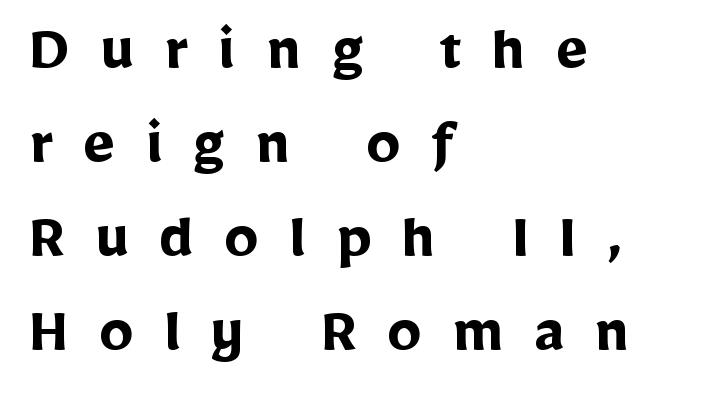
Vertical spacing — default. Short and long lines alike share a common starting point at left. Style check: upright. Does the weight exceed regular? Yes, all the way to bold.
